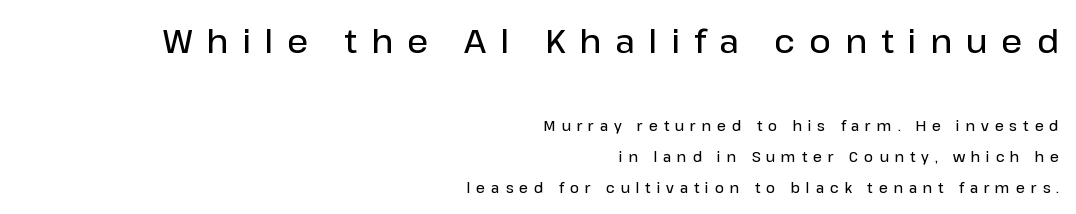
Q: Is the text bold? A: Semi-bold.
Q: Is the text italic (slanted)? A: No, it is upright.
Q: Is the typeface a serif or a sans-serif typeface? A: Sans-serif.
Q: Is the text underlined? A: No.
Q: How is the paragraph aligned? A: Right-aligned.
Q: Is the spacing between letters normal or unusually wide? A: Unusually wide.
Q: Is the spacing between lines tight, normal or loose? A: Loose.
Q: Which block of text is set in a larger size, the first (top) or the second (bottom)? A: The first (top) one.
Q: Width (condensed, normal, or wide)? A: Normal.
Q: Stroke contrast? A: Low.
Q: x-height? A: Medium.
Q: Monospaced? A: No.
